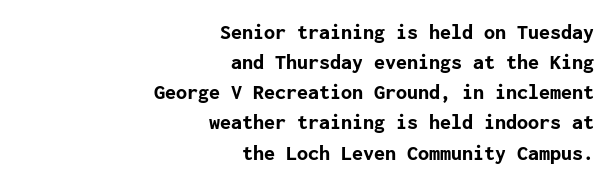
The image shows 22 px bold type, upright; set right-aligned, normal line spacing (1.37x), normal letter spacing, not underlined.
